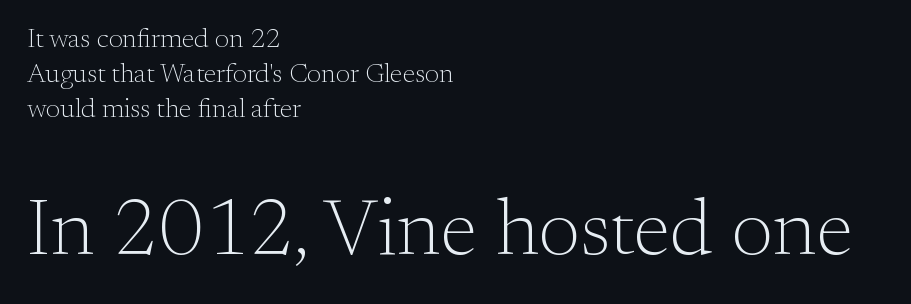
The image shows 80 px light serif type, upright; set left-aligned, normal line spacing (1.29x), normal letter spacing, not underlined; the second (bottom) block is 2.96x larger; medium stroke contrast and a small x-height.
